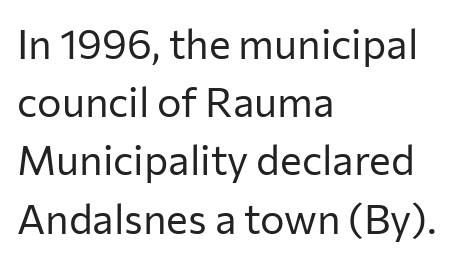
The image shows 41 px regular-weight sans-serif type, upright; set left-aligned, normal line spacing (1.42x), normal letter spacing, not underlined; low stroke contrast and a medium x-height.
